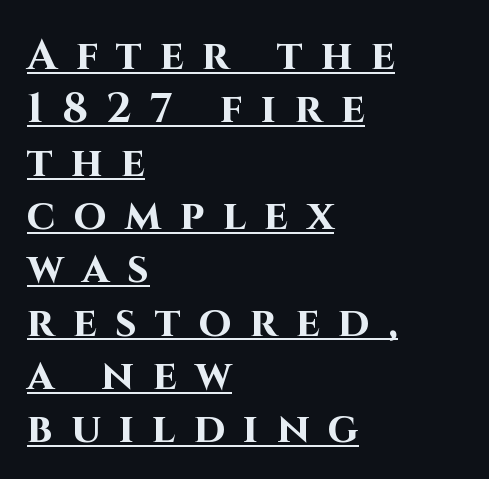
The image shows 42 px bold sans-serif type, upright; set left-aligned, normal line spacing (1.27x), unusually wide letter spacing (+0.44 em), underlined; high stroke contrast and a large x-height.
